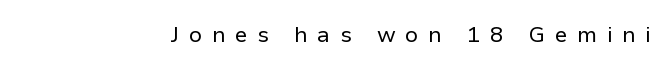
Q: Is the text bold? A: No.
Q: Is the text italic (slanted)? A: No, it is upright.
Q: Is the text underlined? A: No.
Q: Is the spacing between letters normal or unusually wide? A: Unusually wide.
